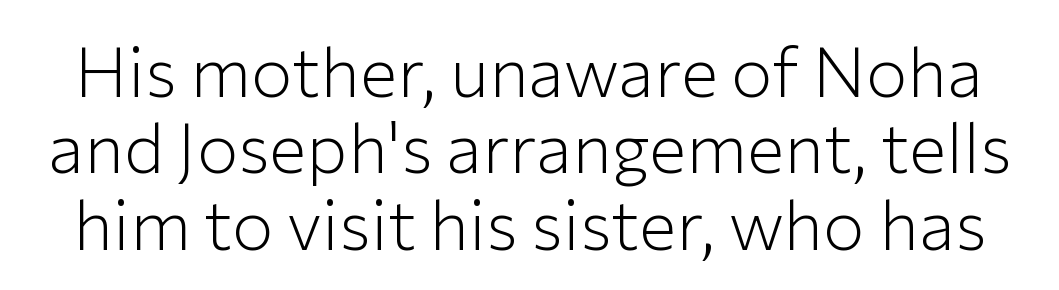
The image shows 70 px light sans-serif type, upright; set tight line spacing (1.09x), normal letter spacing, not underlined; low stroke contrast and a medium x-height.
